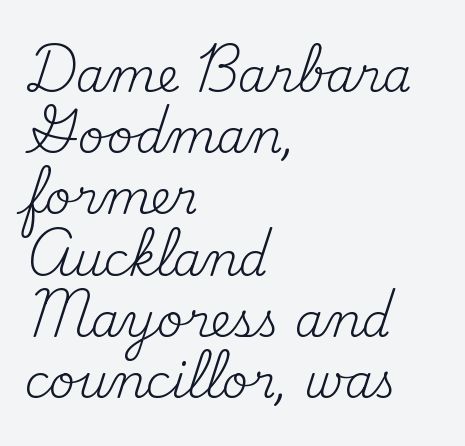
{"serif": "yes", "bold": "no", "weight": "regular", "width": "normal", "stroke_contrast": "medium", "x_height": "small", "monospaced": "no", "underline": "no", "align": "left", "line_spacing": "normal", "line_spacing_ratio": 1.33, "letter_spacing": "normal", "letter_spacing_em": 0.0, "glyph_px": 46}
